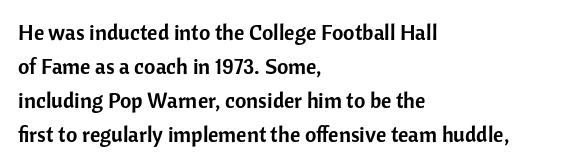
{"italic": "no", "underline": "no", "align": "left", "line_spacing": "normal", "line_spacing_ratio": 1.54, "letter_spacing": "normal", "letter_spacing_em": 0.0, "glyph_px": 22}
